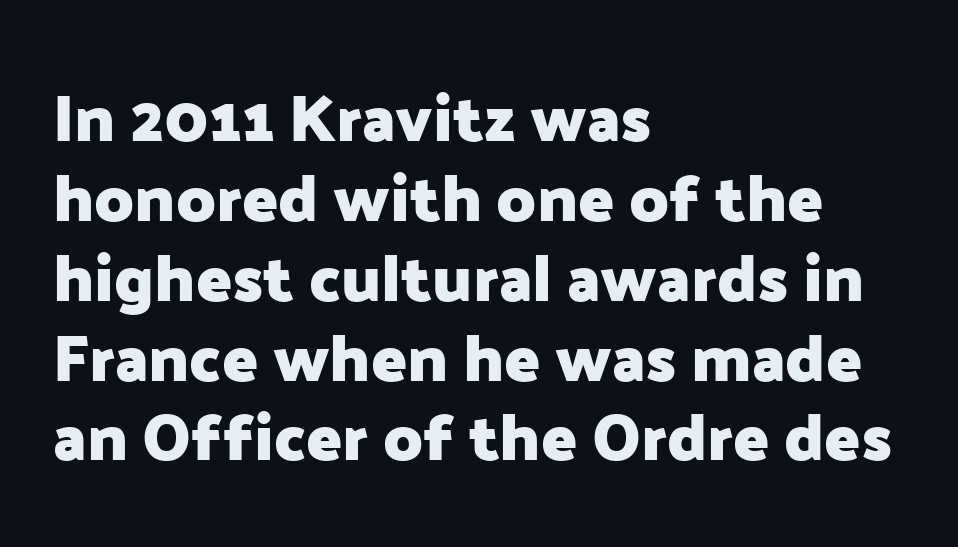
The designer went with a sans here, leaving each stem footless. I'd describe the lettering as bold — thick and assertive. Visually the block forms a straight wall on the left and a jagged coastline on the right. The face used here is proportionally spaced, like ordinary book or web type. Tall strokes in this sample are plumb rather than angled. Clear beneath every line of the passage.
